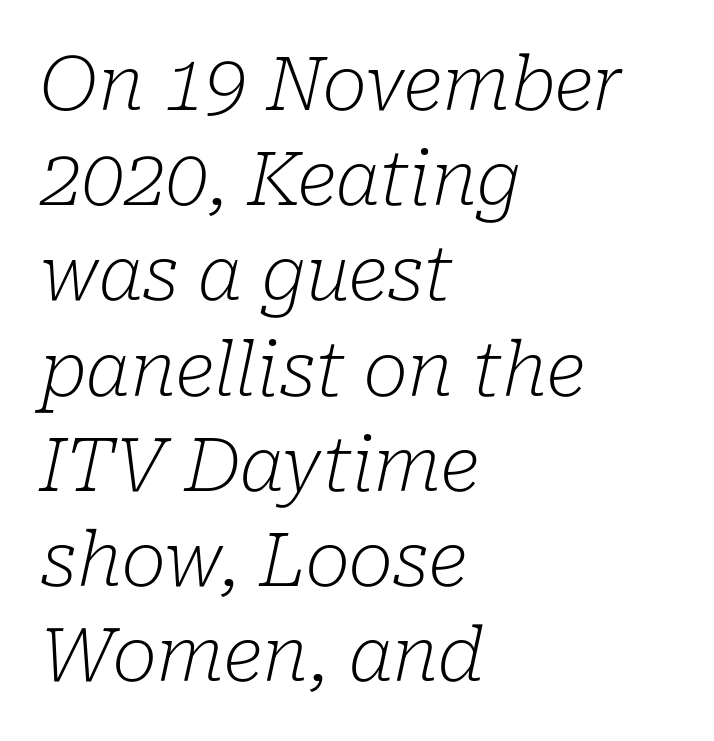
Q: Is the text bold? A: No.
Q: Is the text italic (slanted)? A: Yes, it leans right by about 10 degrees.
Q: Is the typeface a serif or a sans-serif typeface? A: Serif.
Q: Is the text underlined? A: No.
Q: How is the paragraph aligned? A: Left-aligned.
Q: Is the spacing between letters normal or unusually wide? A: Normal.
Q: Is the spacing between lines tight, normal or loose? A: Normal.
Q: Width (condensed, normal, or wide)? A: Normal.
Q: Stroke contrast? A: Low.
Q: x-height? A: Medium.
Q: Monospaced? A: No.
